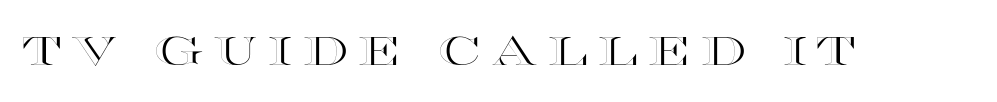
The image shows 40 px wide type, upright; set unusually wide letter spacing (+0.26 em), not underlined; a large x-height.
